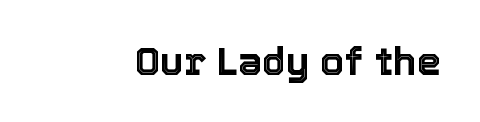
Proportional: the letters do not fall into vertical columns. When letters stand straight like this, we call the style roman or upright. The tracking reads as untouched default to a designer's eye. Check the space under the baseline: it is left empty.
